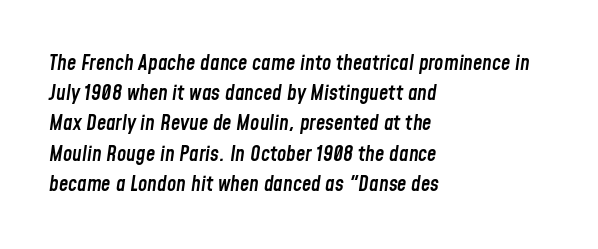
Descenders hang freely into open space. In CSS terms this would be text-align: left. Observe the lean: these are italic letterforms. A typesetter would call this zero additional tracking. Leading: standard.
